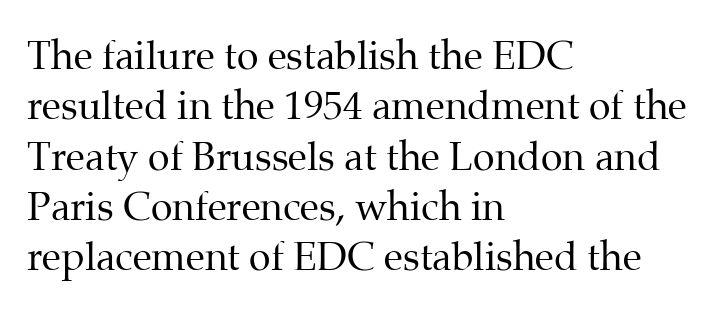
{"serif": "yes", "italic": "no", "bold": "no", "weight": "regular", "width": "normal", "stroke_contrast": "medium", "x_height": "medium", "monospaced": "no", "underline": "no", "align": "left", "line_spacing": "normal", "line_spacing_ratio": 1.29, "letter_spacing": "normal", "letter_spacing_em": 0.0, "glyph_px": 39}
